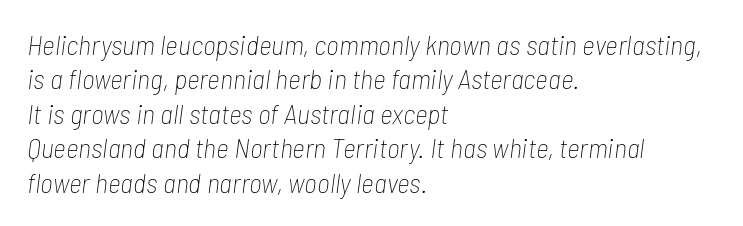
{"italic": "yes", "lean": "right", "slant_degrees": 7, "bold": "no", "weight": "thin", "width": "condensed", "stroke_contrast": "low", "x_height": "medium", "monospaced": "no", "underline": "no", "align": "left", "line_spacing_ratio": 1.23, "letter_spacing": "normal", "letter_spacing_em": 0.0, "glyph_px": 28}
